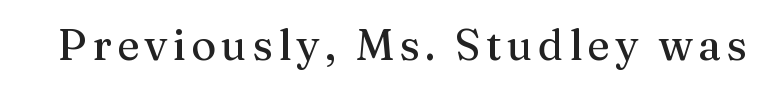
Q: Is the text italic (slanted)? A: No, it is upright.
Q: Is the typeface a serif or a sans-serif typeface? A: Serif.
Q: Is the text underlined? A: No.
Q: Width (condensed, normal, or wide)? A: Normal.
Q: Stroke contrast? A: Medium.
Q: x-height? A: Medium.
Q: Monospaced? A: No.
